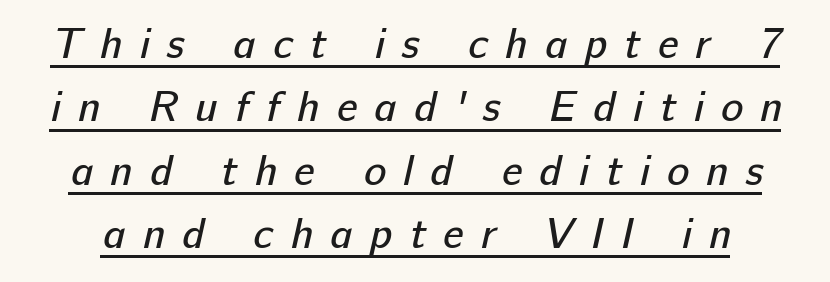
{"serif": "no", "bold": "no", "weight": "regular", "width": "normal", "stroke_contrast": "low", "x_height": "medium", "monospaced": "no", "underline": "yes", "line_spacing": "normal", "line_spacing_ratio": 1.51, "letter_spacing": "wide", "letter_spacing_em": 0.41, "glyph_px": 42}
